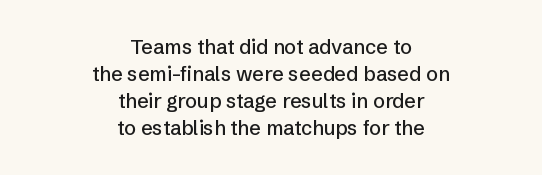
{"italic": "no", "underline": "no", "align": "center", "line_spacing": "normal", "line_spacing_ratio": 1.35, "letter_spacing": "normal", "letter_spacing_em": 0.0, "glyph_px": 20}
